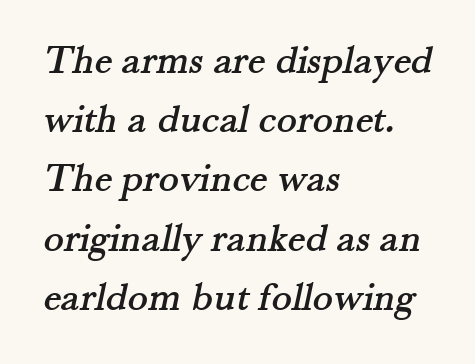
Q: Is the typeface a serif or a sans-serif typeface? A: Serif.
Q: Is the text underlined? A: No.
Q: How is the paragraph aligned? A: Left-aligned.
Q: Is the spacing between letters normal or unusually wide? A: Normal.
Q: Is the spacing between lines tight, normal or loose? A: Normal.
Q: Width (condensed, normal, or wide)? A: Normal.
Q: Stroke contrast? A: Medium.
Q: x-height? A: Small.
Q: Monospaced? A: No.
